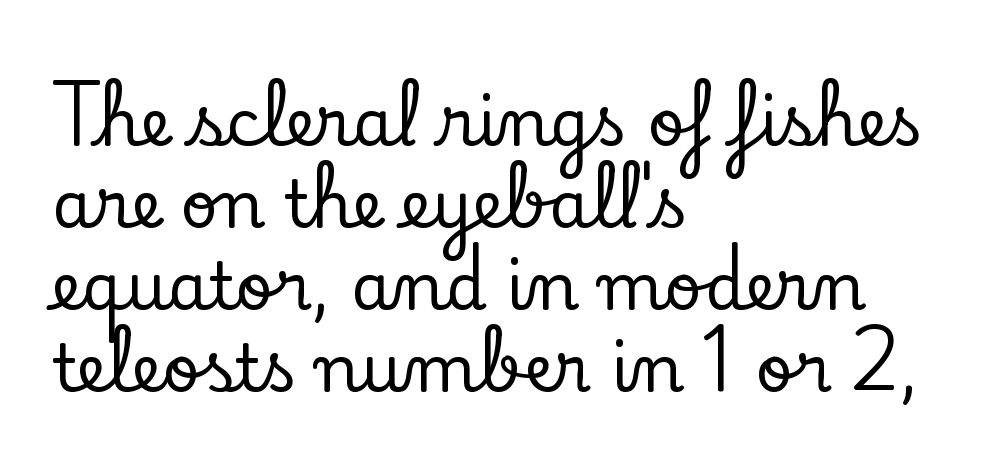
Q: Is the text italic (slanted)? A: No, it is upright.
Q: Is the text underlined? A: No.
Q: How is the paragraph aligned? A: Left-aligned.
Q: Is the spacing between letters normal or unusually wide? A: Normal.
Q: Is the spacing between lines tight, normal or loose? A: Normal.
Q: Width (condensed, normal, or wide)? A: Normal.
Q: Stroke contrast? A: Low.
Q: x-height? A: Small.
Q: Monospaced? A: No.
